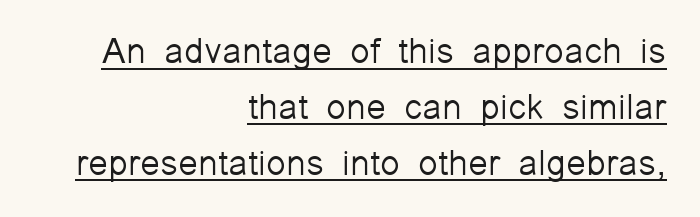
The image shows 36 px light sans-serif type, upright; set right-aligned, normal line spacing (1.55x), normal letter spacing, underlined; low stroke contrast and a medium x-height.
